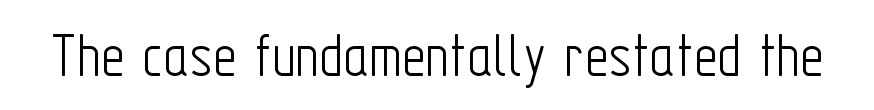
These lines are rendered in a variable-pitch font. Heft: none added — not bold. Glyph-to-glyph distance matches everyday printed text. Every stem runs plumb, perpendicular to the baseline.
